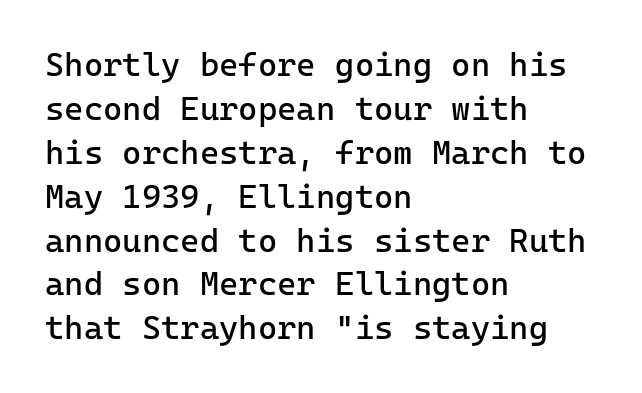
Q: Is the text bold? A: No.
Q: Is the text italic (slanted)? A: No, it is upright.
Q: Is the typeface a serif or a sans-serif typeface? A: Sans-serif.
Q: Is the text underlined? A: No.
Q: How is the paragraph aligned? A: Left-aligned.
Q: Is the spacing between letters normal or unusually wide? A: Normal.
Q: Is the spacing between lines tight, normal or loose? A: Normal.
Q: Width (condensed, normal, or wide)? A: Normal.
Q: Stroke contrast? A: Low.
Q: x-height? A: Medium.
Q: Monospaced? A: Yes.
